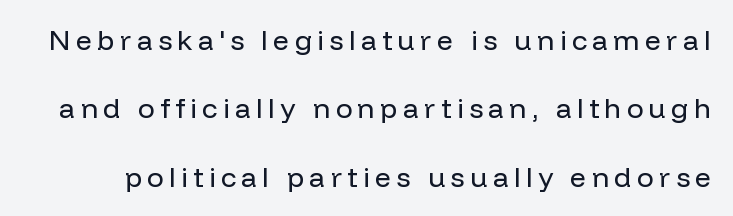
Unlike italic type, these characters show no tilt at all. Spacing verdict: proportional, widths tailored to each character. Words float on clear page, feet unadorned. Is this a heavy cut? Hardly; it is regular or lighter. Students, observe: this is what heavily led, spacious text looks like.
